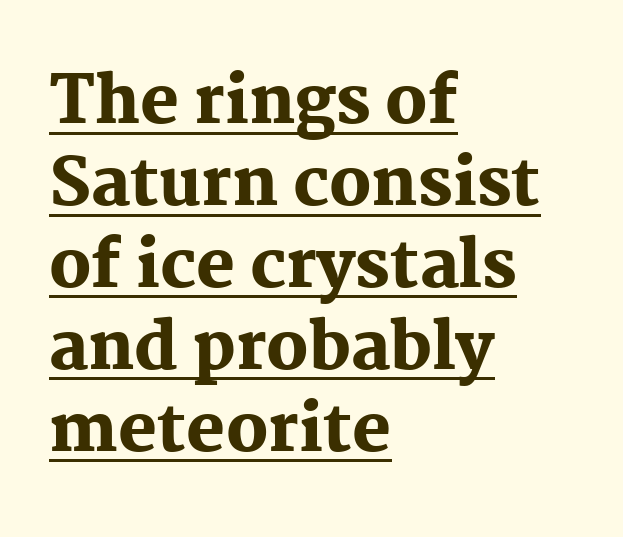
The image shows 65 px heavy serif type, upright; set left-aligned, normal line spacing (1.26x), normal letter spacing, underlined; medium stroke contrast and a medium x-height.
